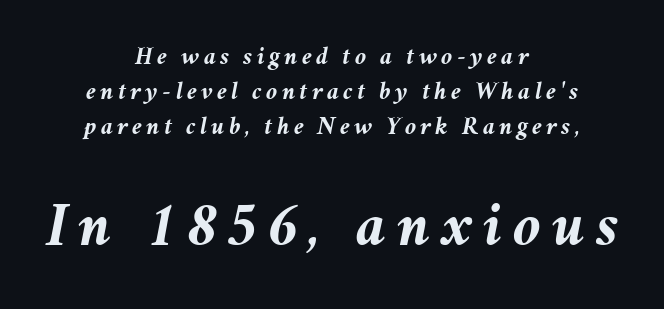
The space directly below the letters is spotless. The composition opens small and finishes big. Note the varied advance widths — an 'i' is clearly narrower than an 'm'. Which margin do the lines hug? Neither — every line sits in the middle. A typesetter would call this leading conventional body-copy spacing. The typesetting leans heavy: a genuine bold.
